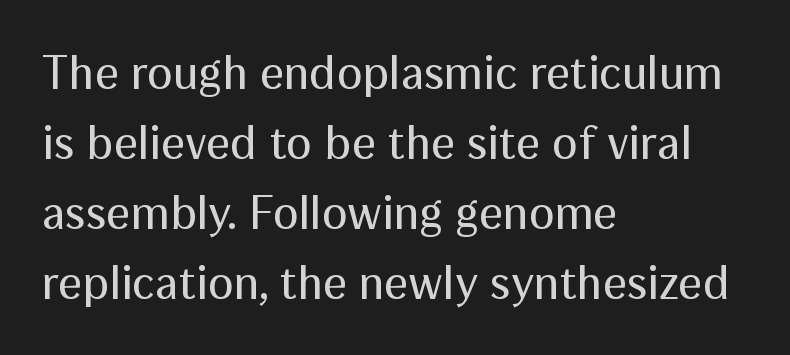
Q: Is the text bold? A: No.
Q: Is the text italic (slanted)? A: No, it is upright.
Q: Is the typeface a serif or a sans-serif typeface? A: Sans-serif.
Q: Is the text underlined? A: No.
Q: How is the paragraph aligned? A: Left-aligned.
Q: Is the spacing between letters normal or unusually wide? A: Normal.
Q: Is the spacing between lines tight, normal or loose? A: Normal.
Q: Width (condensed, normal, or wide)? A: Normal.
Q: Stroke contrast? A: Medium.
Q: x-height? A: Medium.
Q: Monospaced? A: No.
